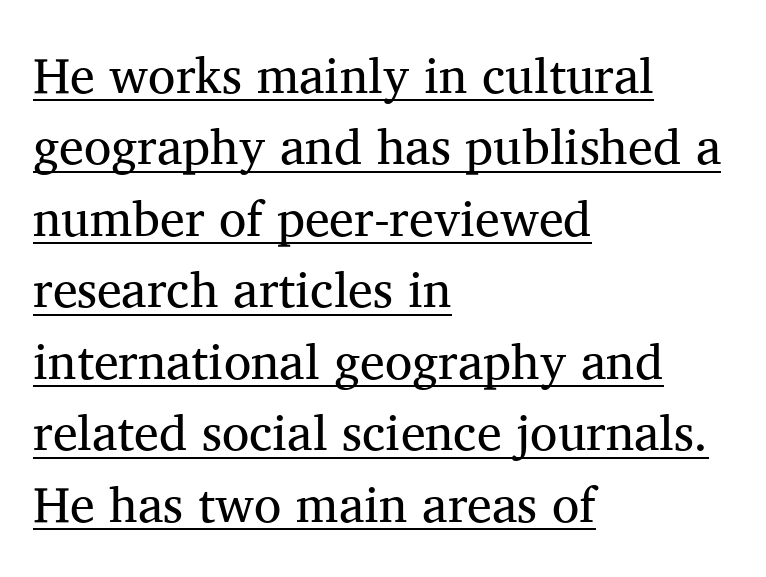
{"serif": "yes", "italic": "no", "bold": "no", "weight": "regular", "width": "normal", "stroke_contrast": "medium", "x_height": "medium", "monospaced": "no", "underline": "yes", "align": "left", "line_spacing": "normal", "line_spacing_ratio": 1.43, "letter_spacing": "normal", "letter_spacing_em": 0.0, "glyph_px": 50}
